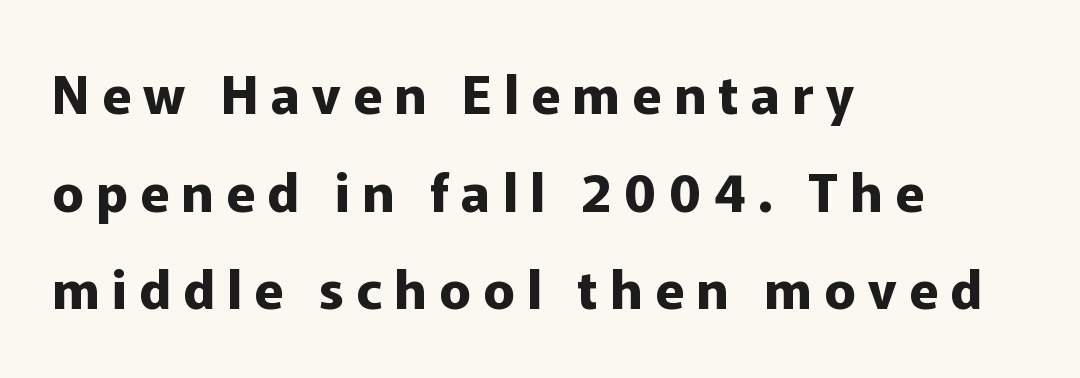
{"serif": "no", "italic": "no", "bold": "yes", "weight": "bold", "width": "normal", "stroke_contrast": "low", "x_height": "medium", "monospaced": "no", "underline": "no", "align": "left", "line_spacing_ratio": 1.84, "letter_spacing": "wide", "letter_spacing_em": 0.23, "glyph_px": 53}
